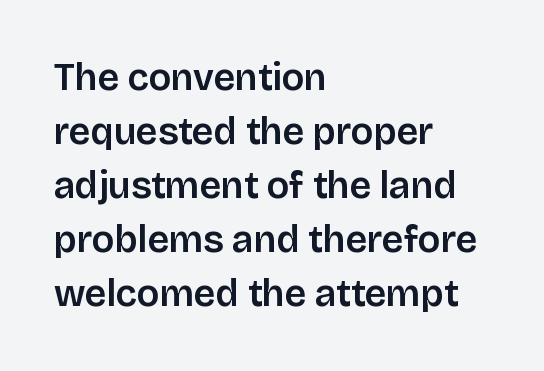
The image shows 38 px sans-serif type, upright; set left-aligned, normal line spacing (1.42x), normal letter spacing, not underlined; low stroke contrast and a large x-height.
